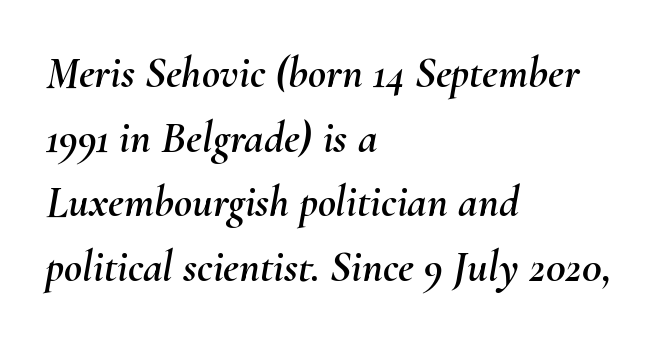
Vertical spacing — default. This sample is left-justified, so line endings fall wherever the words run out. Letter spacing: default. A typesetter would mark this as italic. The face used here is proportionally spaced, like ordinary book or web type.
